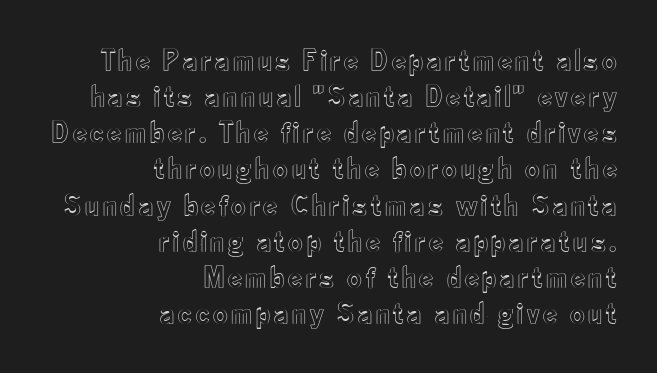
{"italic": "no", "width": "condensed", "x_height": "small", "monospaced": "no", "underline": "no", "align": "right", "line_spacing": "tight", "line_spacing_ratio": 1.13, "glyph_px": 32}
